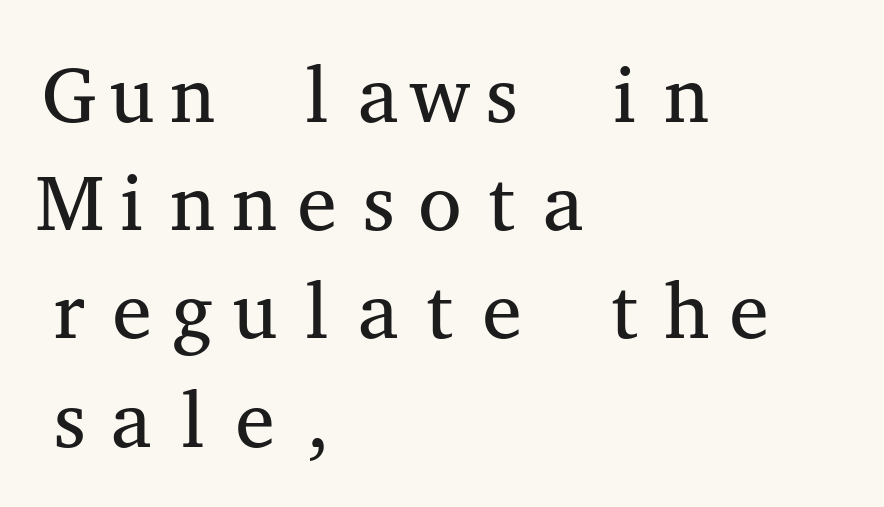
The image shows 79 px regular-weight, wide serif type, upright, monospaced; set left-aligned, normal line spacing (1.37x), normal letter spacing, not underlined; medium stroke contrast and a medium x-height.
